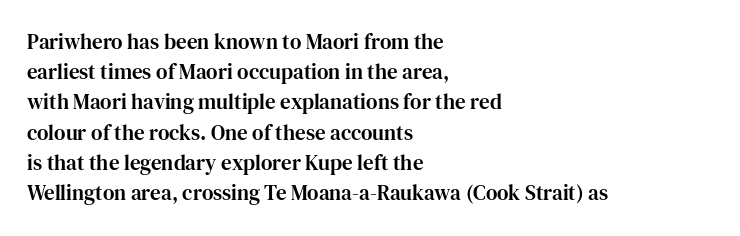
The image shows 21 px text type, upright; set left-aligned, normal line spacing (1.44x), normal letter spacing, not underlined.
